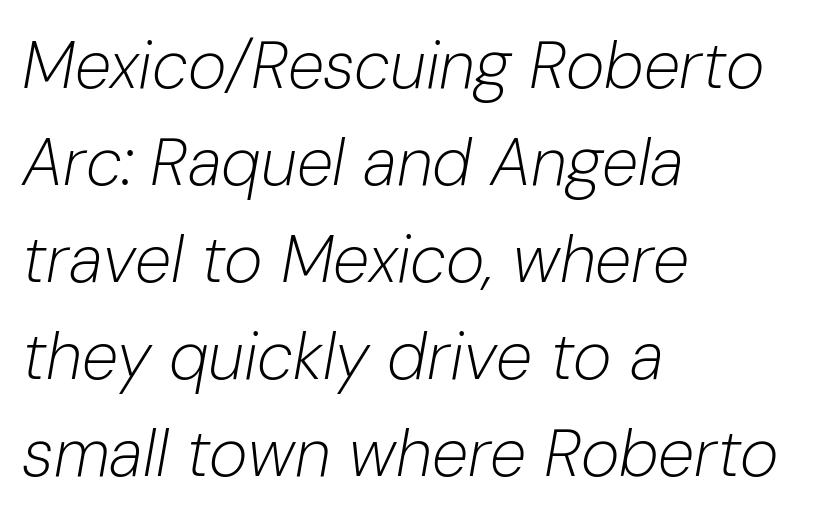
Leading: standard. Decoration check: the copy has no underline. The rendering uses natural spacing where letterforms have individual widths. Characters are canted at an angle relative to the baseline's perpendicular.
